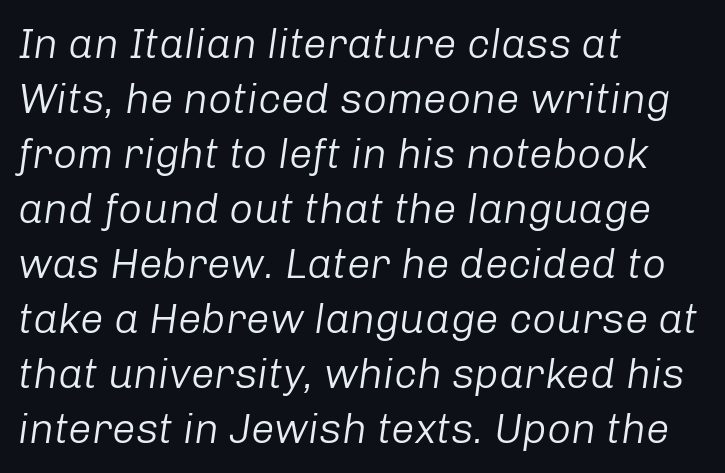
The image shows 42 px light type, italic (leaning right); set left-aligned, normal line spacing (1.31x), normal letter spacing, not underlined; low stroke contrast and a medium x-height.
